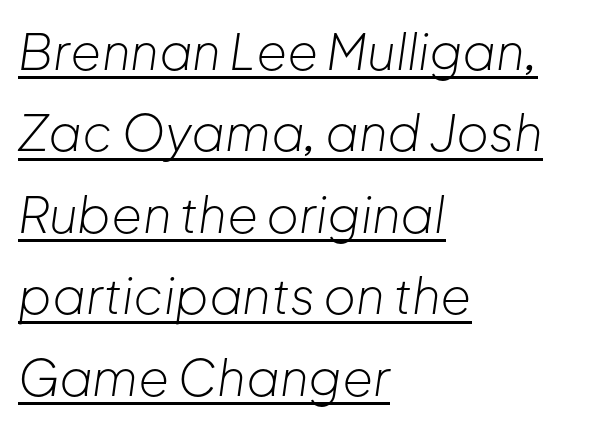
Q: Is the text bold? A: No.
Q: Is the text italic (slanted)? A: Yes, it leans right by about 8 degrees.
Q: Is the text underlined? A: Yes.
Q: How is the paragraph aligned? A: Left-aligned.
Q: Is the spacing between letters normal or unusually wide? A: Normal.
Q: Is the spacing between lines tight, normal or loose? A: Normal.
Q: Width (condensed, normal, or wide)? A: Normal.
Q: Stroke contrast? A: Low.
Q: x-height? A: Medium.
Q: Monospaced? A: No.
